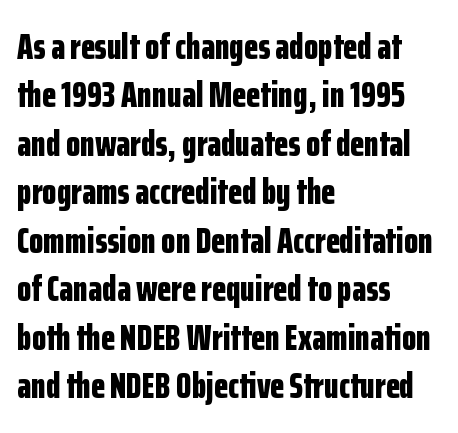
The letters are bold, with thick, heavy strokes. The designer went with a sans here, leaving each stem footless. Caption: standard tracking, unaltered. The designer left line spacing at the default. Character widths vary here, with narrow letters taking less room than wide ones. The typesetter chose a ragged-right arrangement here.
